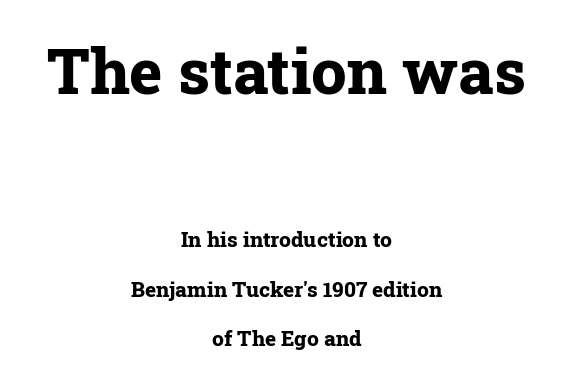
Q: Is the text bold? A: Yes.
Q: Is the text italic (slanted)? A: No, it is upright.
Q: Is the typeface a serif or a sans-serif typeface? A: Serif.
Q: Is the text underlined? A: No.
Q: How is the paragraph aligned? A: Centered.
Q: Is the spacing between letters normal or unusually wide? A: Normal.
Q: Is the spacing between lines tight, normal or loose? A: Loose.
Q: Which block of text is set in a larger size, the first (top) or the second (bottom)? A: The first (top) one.
Q: Width (condensed, normal, or wide)? A: Normal.
Q: Stroke contrast? A: Low.
Q: x-height? A: Medium.
Q: Monospaced? A: No.
